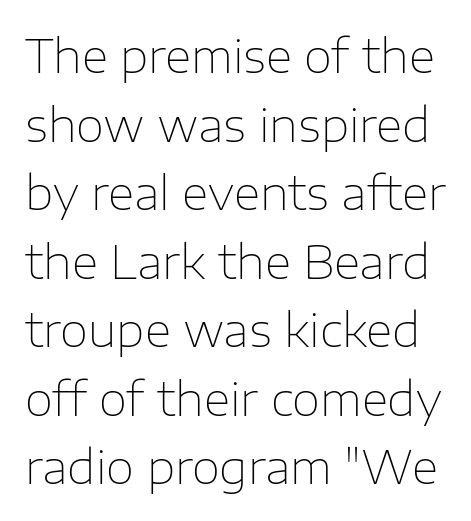
Caption: standard tracking, unaltered. Nope, no serifs anywhere on these letters. The space beneath each line is pristine and unruled. Is this a fixed-width face? No — the glyphs have proportional, varying widths.
